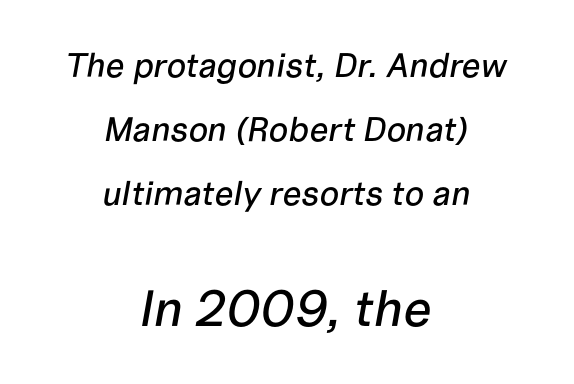
The rendering enlarges the type as you move from the upper chunk to the lower. The text block is weighted toward neither margin, spreading evenly from the middle. There's an unmistakable incline to the writing here. The horizontal fit of the characters is conventional and even. A typesetter would call this proportional, since set widths differ per character.
